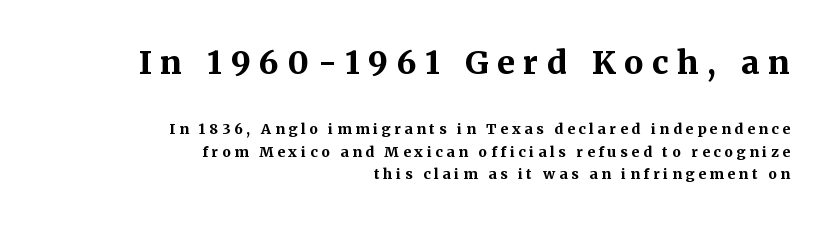
Emphasis by weight is at full strength: bold. The string is rendered with underlining switched off. Observe the serifs anchoring each vertical stroke in this sample. In CSS terms this would be text-align: right. The specimen reads as upright at a glance. If you measured baseline to baseline, you'd find a middling distance.
